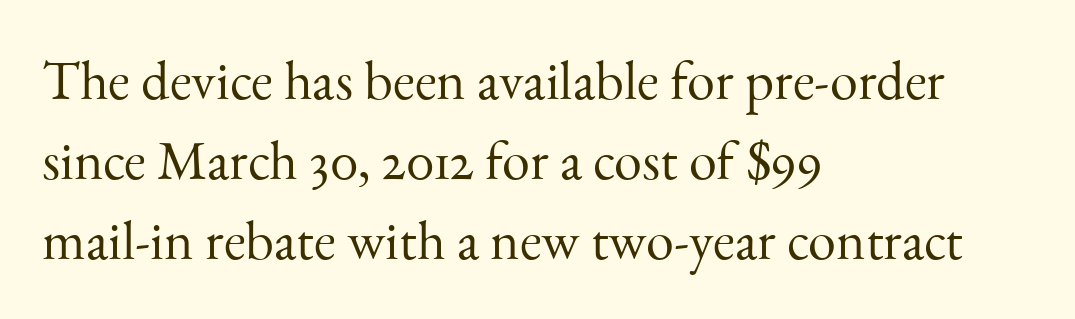
Q: Is the text bold? A: No.
Q: Is the text italic (slanted)? A: No, it is upright.
Q: Is the typeface a serif or a sans-serif typeface? A: Serif.
Q: Is the text underlined? A: No.
Q: How is the paragraph aligned? A: Left-aligned.
Q: Is the spacing between letters normal or unusually wide? A: Normal.
Q: Is the spacing between lines tight, normal or loose? A: Normal.
Q: Width (condensed, normal, or wide)? A: Normal.
Q: Stroke contrast? A: Medium.
Q: x-height? A: Small.
Q: Monospaced? A: No.
